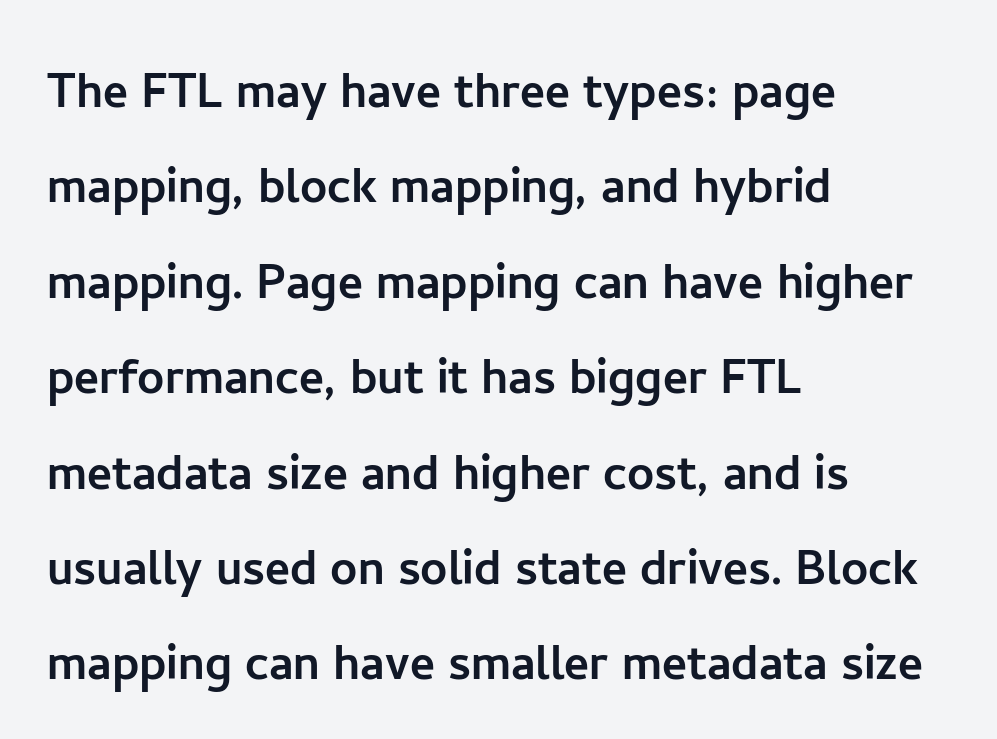
The image shows 60 px sans-serif type, upright; set left-aligned, normal line spacing (1.59x), normal letter spacing, not underlined; low stroke contrast and a medium x-height.
